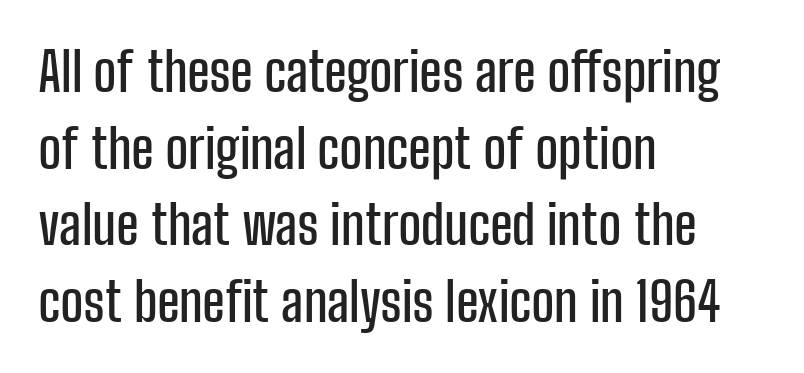
Q: Is the text italic (slanted)? A: No, it is upright.
Q: Is the typeface a serif or a sans-serif typeface? A: Sans-serif.
Q: Is the text underlined? A: No.
Q: How is the paragraph aligned? A: Left-aligned.
Q: Is the spacing between letters normal or unusually wide? A: Normal.
Q: Is the spacing between lines tight, normal or loose? A: Normal.
Q: Width (condensed, normal, or wide)? A: Condensed.
Q: Stroke contrast? A: Low.
Q: x-height? A: Medium.
Q: Monospaced? A: No.
